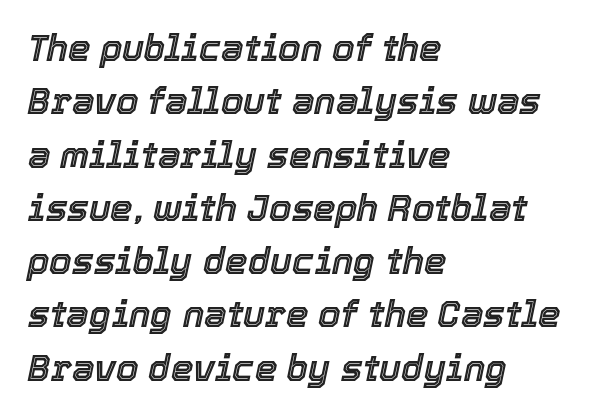
{"italic": "yes", "lean": "right", "slant_degrees": 12, "width": "normal", "x_height": "medium", "monospaced": "no", "underline": "no", "align": "left", "line_spacing": "normal", "line_spacing_ratio": 1.48, "letter_spacing": "normal", "letter_spacing_em": 0.0, "glyph_px": 36}
